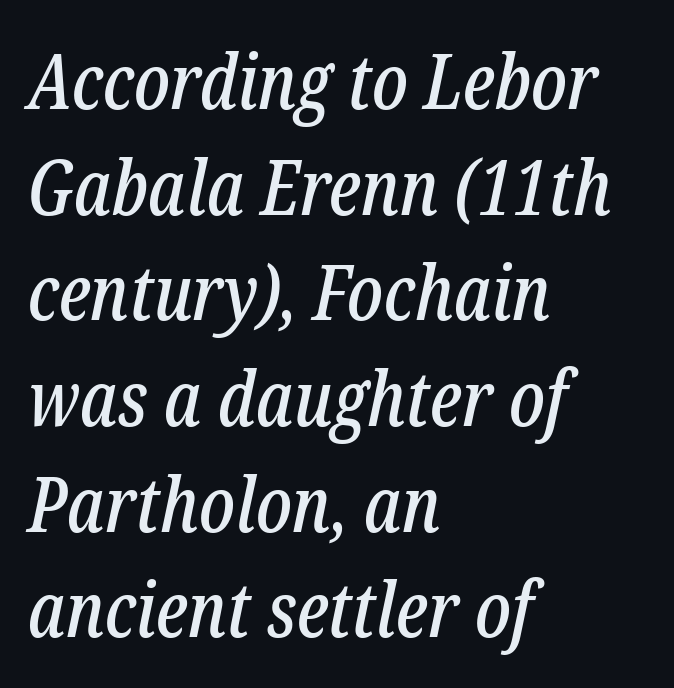
Does extra space separate the letters? No, they use regular spacing. Reading down the block, your eye returns to a fixed left position each line. Are there feet on the stems? There are — it's a serif. Do the characters align in a grid? No, the font is proportional. The face used here has a pronounced slope to its letters.
